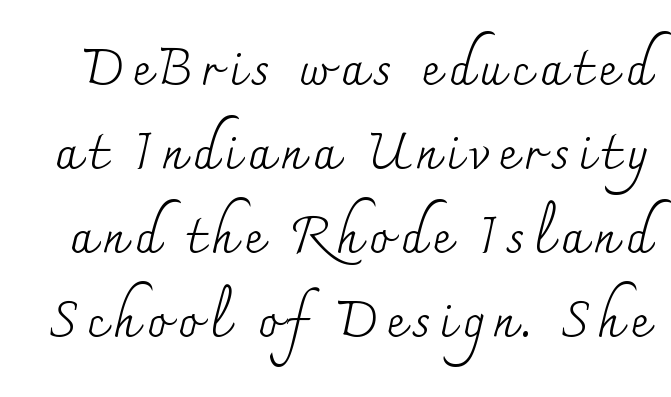
{"serif": "yes", "bold": "no", "weight": "regular", "width": "normal", "stroke_contrast": "medium", "x_height": "small", "monospaced": "no", "underline": "no", "line_spacing": "normal", "line_spacing_ratio": 1.65, "glyph_px": 51}
